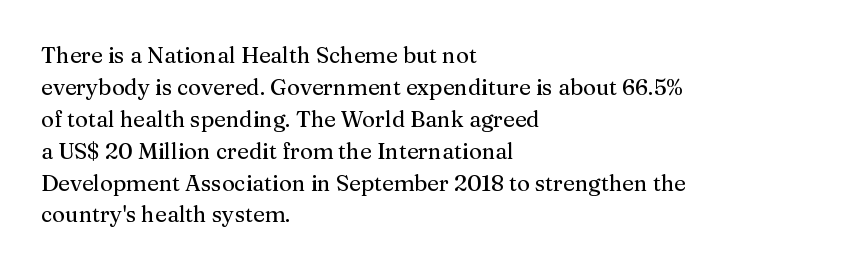
{"italic": "no", "underline": "no", "align": "left", "line_spacing": "normal", "line_spacing_ratio": 1.45, "letter_spacing": "normal", "letter_spacing_em": 0.0, "glyph_px": 22}
